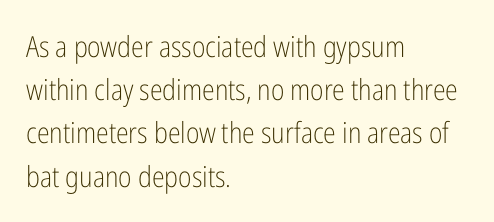
Q: Is the text bold? A: No.
Q: Is the text italic (slanted)? A: No, it is upright.
Q: Is the typeface a serif or a sans-serif typeface? A: Sans-serif.
Q: Is the text underlined? A: No.
Q: How is the paragraph aligned? A: Left-aligned.
Q: Is the spacing between letters normal or unusually wide? A: Normal.
Q: Is the spacing between lines tight, normal or loose? A: Normal.
Q: Width (condensed, normal, or wide)? A: Condensed.
Q: Stroke contrast? A: Low.
Q: x-height? A: Medium.
Q: Monospaced? A: No.
